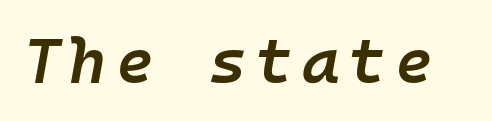
{"italic": "yes", "lean": "right", "slant_degrees": 10, "bold": "semi", "weight": "semibold", "width": "normal", "stroke_contrast": "low", "x_height": "medium", "monospaced": "yes", "underline": "no", "glyph_px": 64}
